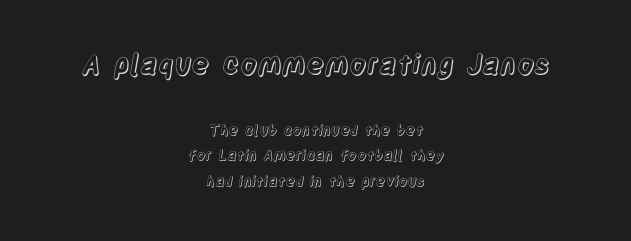
The image shows 27 px text type; set centered, line spacing 1.85x, normal letter spacing, not underlined; the first (top) block is 1.93x larger.
